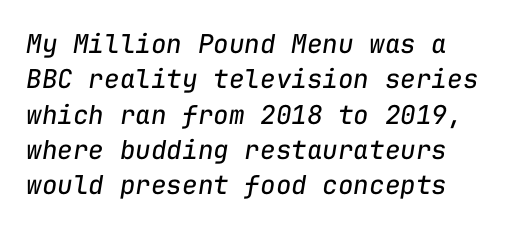
Heaviness? Minimal to ordinary, like unemphasized prose. Type without underlining. Summary of vertical rhythm: regular, with standard interline spacing. What stands out about the letter spacing? Nothing — it is the standard amount. The passage shown leans; its letterforms are oblique.
